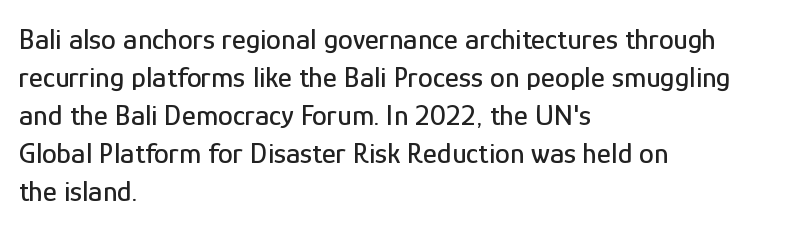
Q: Is the text italic (slanted)? A: No, it is upright.
Q: Is the typeface a serif or a sans-serif typeface? A: Sans-serif.
Q: Is the text underlined? A: No.
Q: How is the paragraph aligned? A: Left-aligned.
Q: Is the spacing between letters normal or unusually wide? A: Normal.
Q: Is the spacing between lines tight, normal or loose? A: Normal.
Q: Width (condensed, normal, or wide)? A: Condensed.
Q: Stroke contrast? A: Low.
Q: x-height? A: Medium.
Q: Monospaced? A: No.
